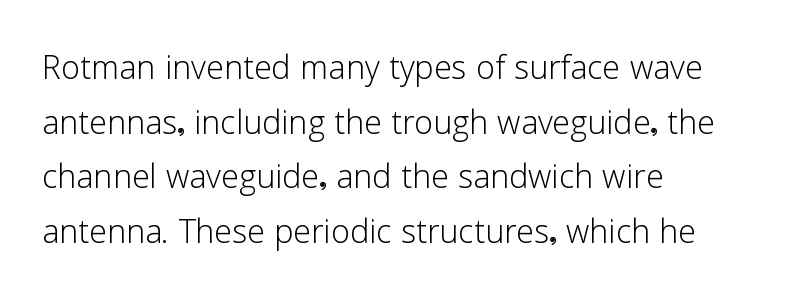
Q: Is the text bold? A: No.
Q: Is the text italic (slanted)? A: No, it is upright.
Q: Is the typeface a serif or a sans-serif typeface? A: Sans-serif.
Q: Is the text underlined? A: No.
Q: How is the paragraph aligned? A: Left-aligned.
Q: Is the spacing between letters normal or unusually wide? A: Normal.
Q: Is the spacing between lines tight, normal or loose? A: Normal.
Q: Width (condensed, normal, or wide)? A: Normal.
Q: Stroke contrast? A: Low.
Q: x-height? A: Medium.
Q: Monospaced? A: No.
